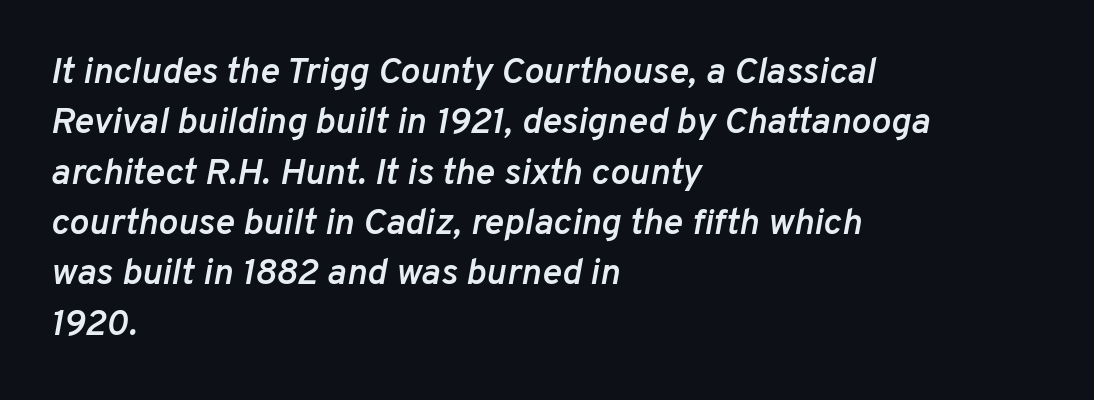
Q: Is the text bold? A: Semi-bold.
Q: Is the text italic (slanted)? A: Yes, it leans right by about 10 degrees.
Q: Is the text underlined? A: No.
Q: How is the paragraph aligned? A: Left-aligned.
Q: Is the spacing between letters normal or unusually wide? A: Normal.
Q: Is the spacing between lines tight, normal or loose? A: Normal.
Q: Width (condensed, normal, or wide)? A: Normal.
Q: Stroke contrast? A: Low.
Q: x-height? A: Medium.
Q: Monospaced? A: No.
